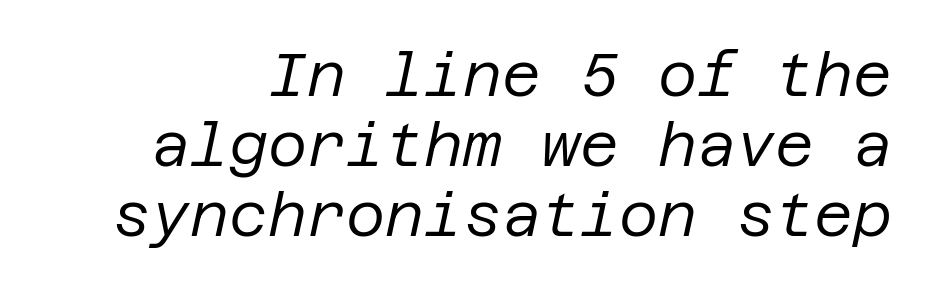
{"italic": "yes", "lean": "right", "slant_degrees": 12, "bold": "no", "weight": "regular", "width": "normal", "stroke_contrast": "low", "x_height": "large", "underline": "no", "line_spacing_ratio": 1.17, "letter_spacing": "normal", "letter_spacing_em": 0.0, "glyph_px": 60}
